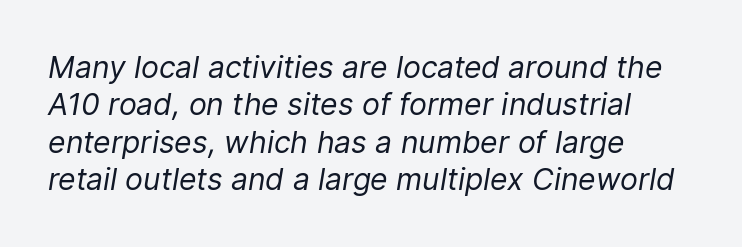
In CSS terms this would be text-align: left. You can tell it's italic because the verticals aren't actually vertical. Descender tails drop into unmarked territory. Spacing verdict: proportional, widths tailored to each character. Is this a heavy cut? Hardly; it is regular or lighter. Regular leading.
